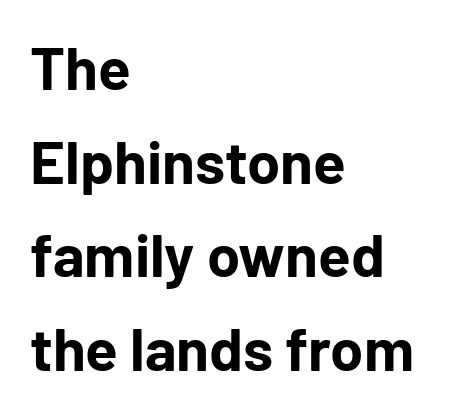
{"serif": "no", "italic": "no", "bold": "yes", "weight": "bold", "width": "normal", "stroke_contrast": "low", "x_height": "medium", "monospaced": "no", "underline": "no", "align": "left", "line_spacing": "normal", "line_spacing_ratio": 1.56, "letter_spacing": "normal", "letter_spacing_em": 0.0, "glyph_px": 60}
